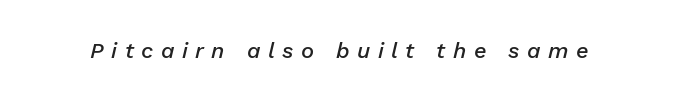
Q: Is the text bold? A: Semi-bold.
Q: Is the text italic (slanted)? A: Yes, it leans right by about 13 degrees.
Q: Is the text underlined? A: No.
Q: Is the spacing between letters normal or unusually wide? A: Unusually wide.
